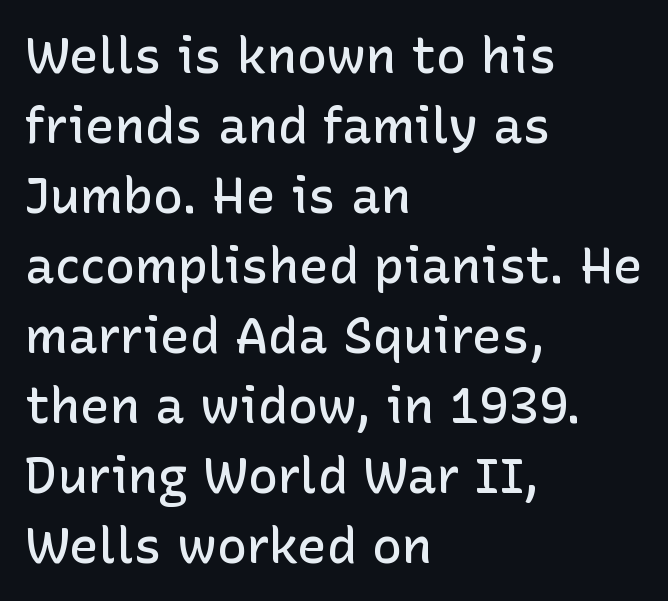
{"serif": "no", "italic": "no", "bold": "semi", "weight": "semibold", "width": "normal", "stroke_contrast": "low", "x_height": "medium", "monospaced": "no", "underline": "no", "align": "left", "line_spacing": "normal", "line_spacing_ratio": 1.4, "letter_spacing": "normal", "letter_spacing_em": 0.0, "glyph_px": 50}
